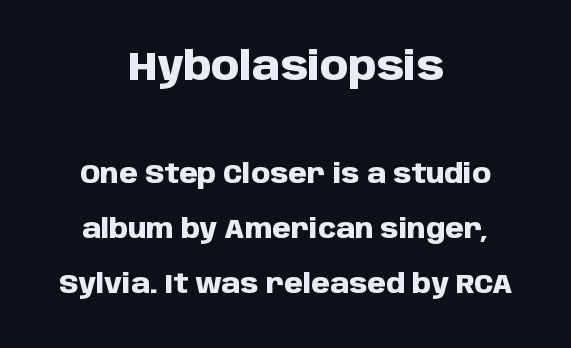
{"serif": "no", "italic": "no", "bold": "yes", "weight": "heavy", "width": "normal", "stroke_contrast": "low", "x_height": "large", "monospaced": "no", "underline": "no", "align": "center", "line_spacing": "loose", "line_spacing_ratio": 2.03, "letter_spacing": "normal", "letter_spacing_em": 0.0, "larger_block": "first", "size_ratio": 1.48, "glyph_px": 40}
